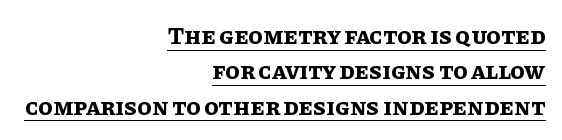
{"italic": "no", "bold": "yes", "underline": "yes", "align": "right", "line_spacing": "normal", "line_spacing_ratio": 1.47, "letter_spacing": "normal", "letter_spacing_em": 0.0, "glyph_px": 24}
